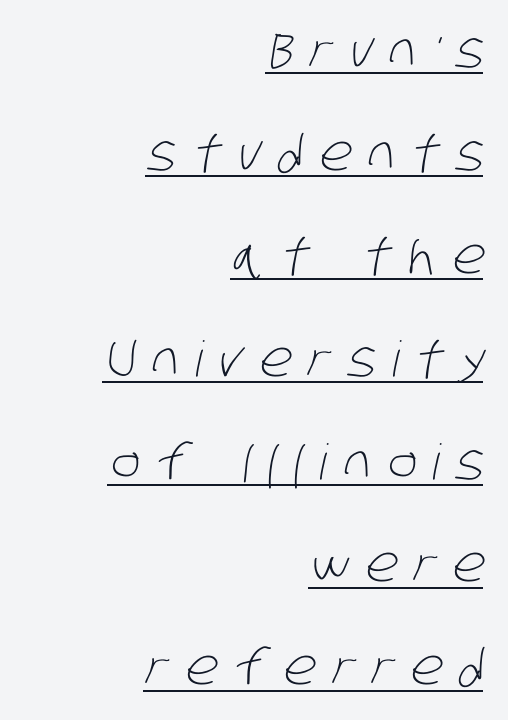
{"serif": "no", "bold": "no", "weight": "light", "width": "condensed", "stroke_contrast": "low", "x_height": "large", "monospaced": "no", "underline": "yes", "align": "right", "line_spacing": "loose", "line_spacing_ratio": 2.1, "letter_spacing": "wide", "letter_spacing_em": 0.34, "glyph_px": 49}
